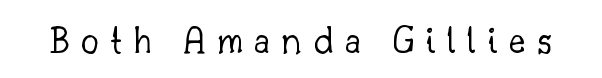
The image shows 41 px light type, upright; set unusually wide letter spacing (+0.27 em), not underlined; low stroke contrast and a small x-height.
